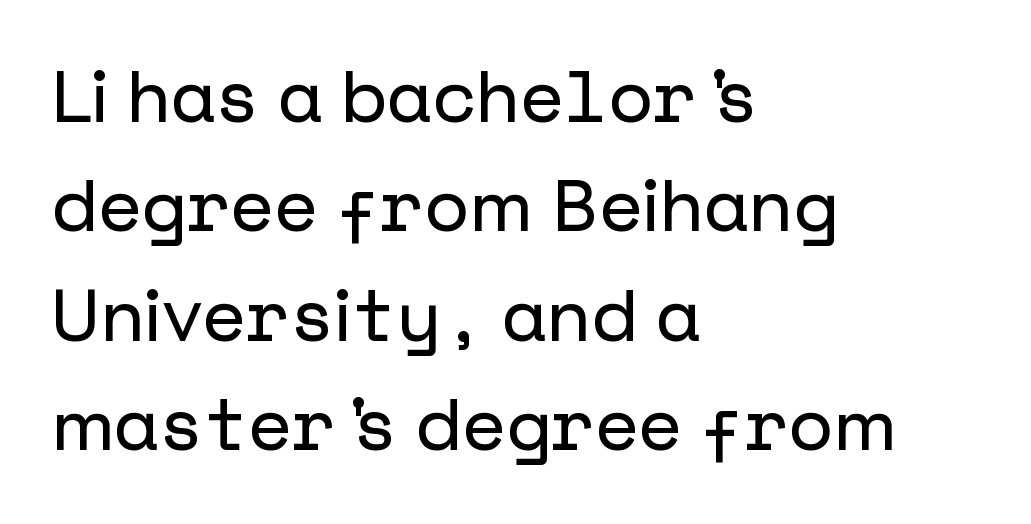
The image shows 72 px sans-serif type, upright; set left-aligned, normal line spacing (1.52x), normal letter spacing, not underlined; low stroke contrast and a medium x-height.
